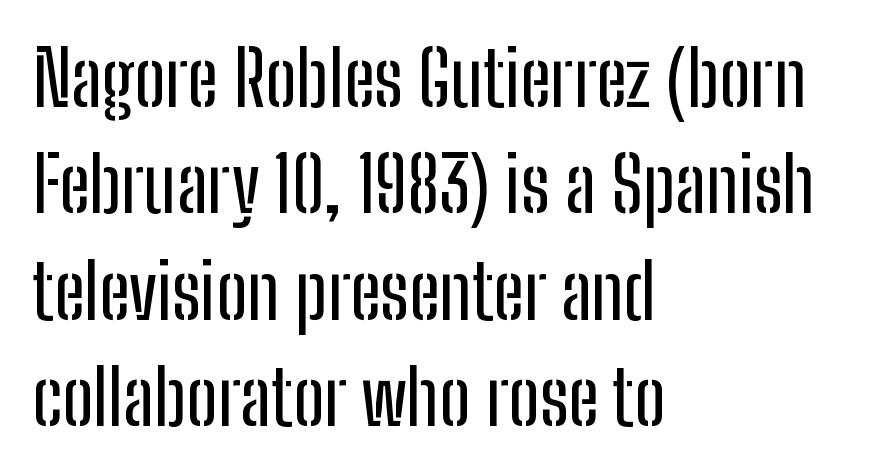
The paragraph shown leans on its left margin. The type is set solid horizontally, with unmodified tracking. Descenders are the only things crossing below the line. Horizontal bands of white between lines are of average thickness.
